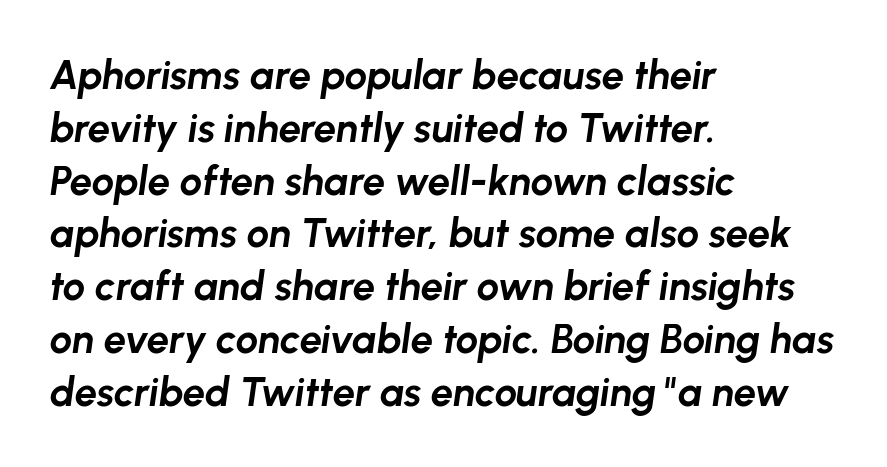
Reading down the block, your eye returns to a fixed left position each line. Observe the ordinary spacing: letters are neighbours, not strangers. Horizontal bands of white between lines are of average thickness. Looks like regular typesetting: each glyph gets only the width it needs. Quick note: italic. The space beneath each line is pristine and unruled.
